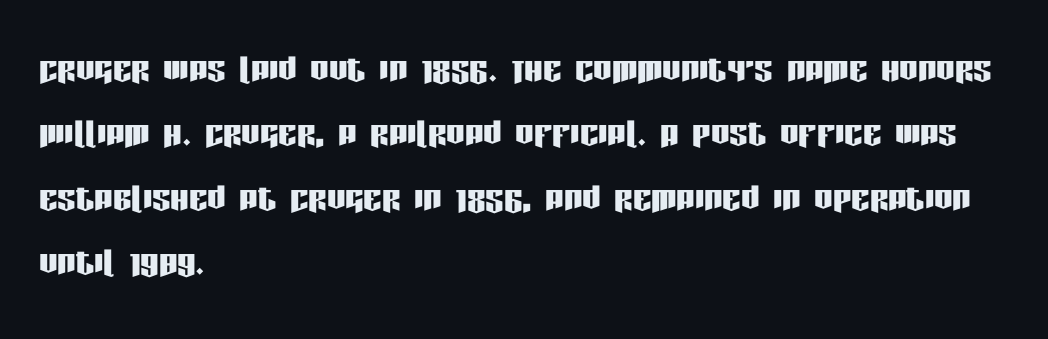
Students, observe: this is what conventionally led text looks like. Rendered with straight, roman letterforms. A clean baseline with only descenders dipping below it. This is sans-serif lettering, the kind often seen on screens and signage. A typesetter would call this zero additional tracking. Typeset ragged right — the left edge is the straight one.
